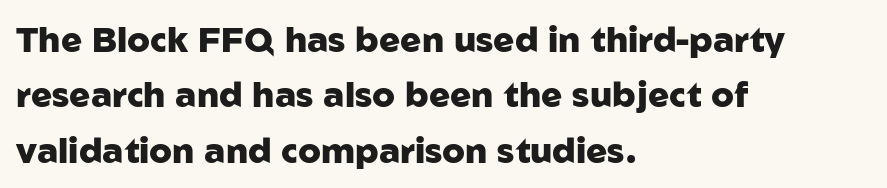
Q: Is the text bold? A: Yes.
Q: Is the text italic (slanted)? A: No, it is upright.
Q: Is the typeface a serif or a sans-serif typeface? A: Sans-serif.
Q: Is the text underlined? A: No.
Q: How is the paragraph aligned? A: Left-aligned.
Q: Is the spacing between letters normal or unusually wide? A: Normal.
Q: Is the spacing between lines tight, normal or loose? A: Normal.
Q: Width (condensed, normal, or wide)? A: Normal.
Q: Stroke contrast? A: Low.
Q: x-height? A: Medium.
Q: Monospaced? A: No.
